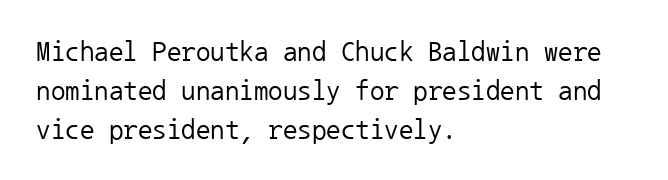
In terms of posture, this sample is upright. Vertically, the passage feels balanced, rows spaced as you'd expect. Stems here are at most as thick as an everyday book face. Here the designer chose a console-style face with uniform glyph widths. The horizontal fit of the characters is conventional and even. The ragged edge is on the right, which tells us the setting is flush left.
